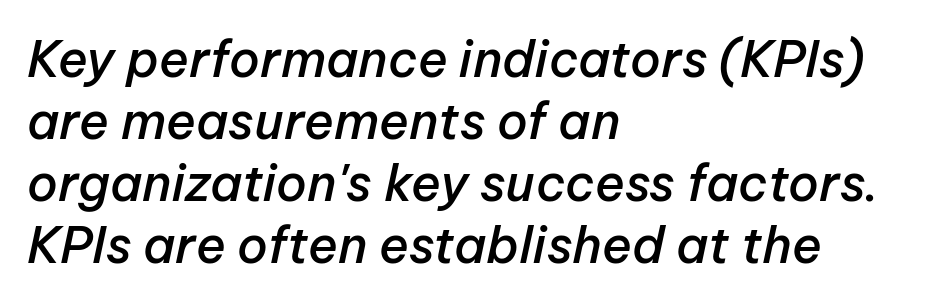
Q: Is the text bold? A: Semi-bold.
Q: Is the text italic (slanted)? A: Yes, it leans right by about 12 degrees.
Q: Is the text underlined? A: No.
Q: How is the paragraph aligned? A: Left-aligned.
Q: Is the spacing between letters normal or unusually wide? A: Normal.
Q: Width (condensed, normal, or wide)? A: Normal.
Q: Stroke contrast? A: Low.
Q: x-height? A: Medium.
Q: Monospaced? A: No.
